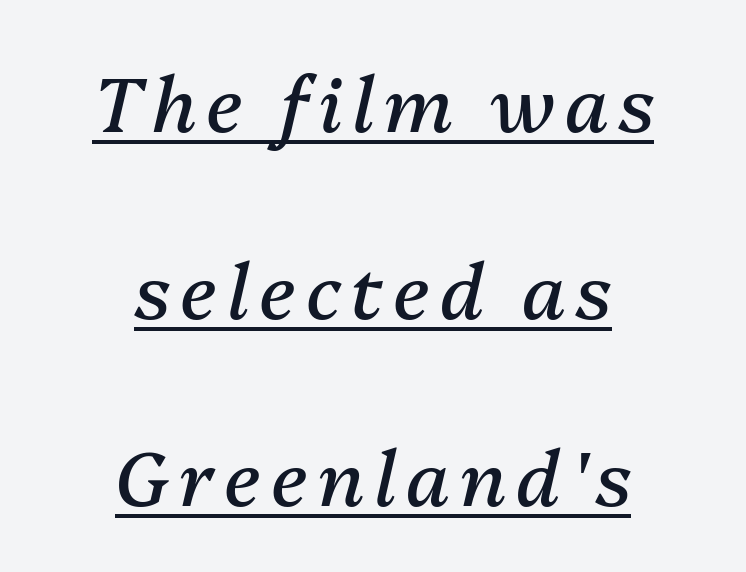
Q: Is the text bold? A: No.
Q: Is the text italic (slanted)? A: Yes, it leans right by about 13 degrees.
Q: Is the text underlined? A: Yes.
Q: How is the paragraph aligned? A: Centered.
Q: Is the spacing between lines tight, normal or loose? A: Loose.
Q: Width (condensed, normal, or wide)? A: Normal.
Q: Stroke contrast? A: Medium.
Q: x-height? A: Medium.
Q: Monospaced? A: No.
